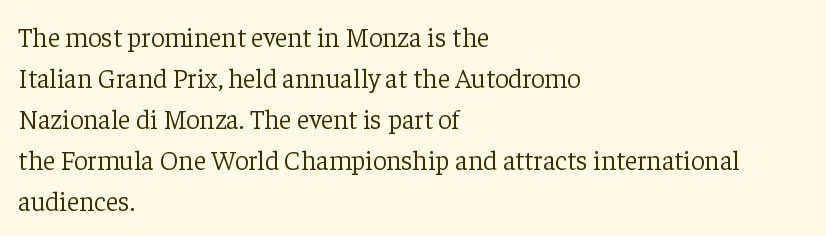
{"italic": "no", "bold": "no", "underline": "no", "align": "left", "line_spacing": "normal", "line_spacing_ratio": 1.52, "letter_spacing": "normal", "letter_spacing_em": 0.0, "glyph_px": 27}
